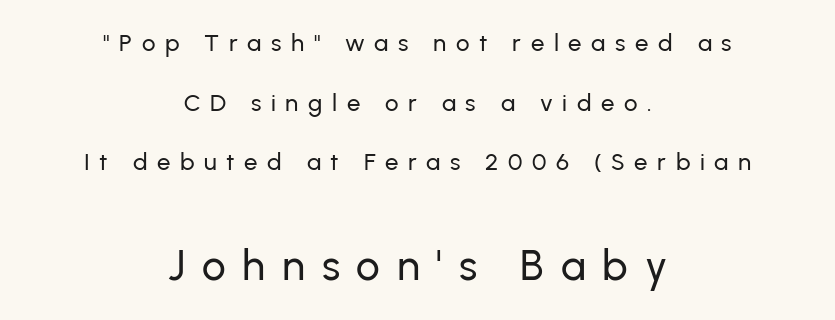
The image shows 42 px sans-serif type, upright; set centered, loose line spacing (2.48x), unusually wide letter spacing (+0.4 em), not underlined; the second (bottom) block is 1.75x larger; low stroke contrast and a medium x-height.
